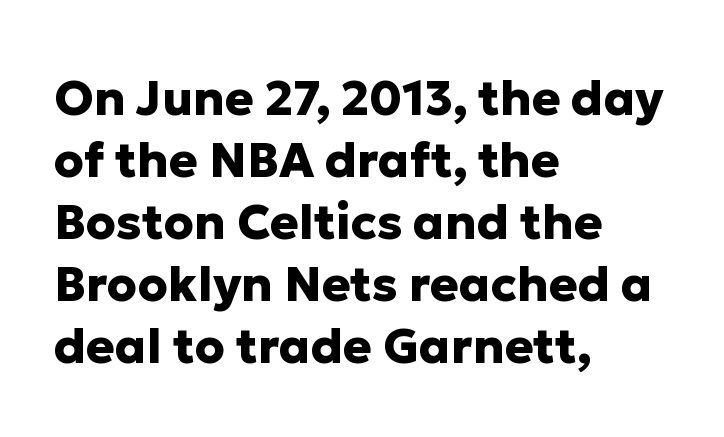
Words appear dense and cohesive because spacing is normal. Spacing verdict: proportional, widths tailored to each character. Interline gaps are of average width in this sample. Observe the absence of serifs on each vertical stroke in this sample. You can tell it's not italic because the verticals are truly vertical.
